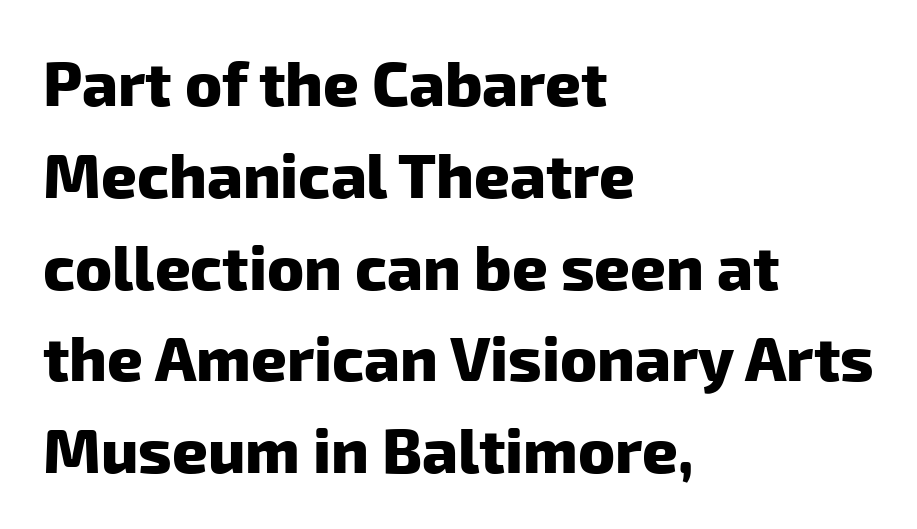
The image shows 62 px heavy sans-serif type; set left-aligned, normal line spacing (1.48x), normal letter spacing, not underlined; low stroke contrast and a medium x-height.
